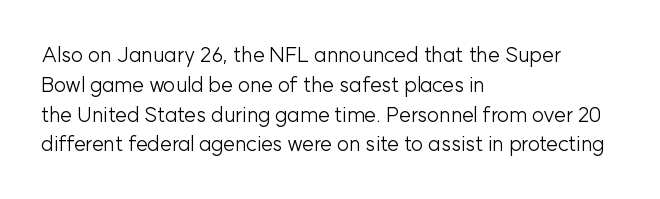
{"italic": "no", "bold": "no", "underline": "no", "align": "left", "line_spacing": "normal", "line_spacing_ratio": 1.42, "letter_spacing": "normal", "letter_spacing_em": 0.0, "glyph_px": 21}
